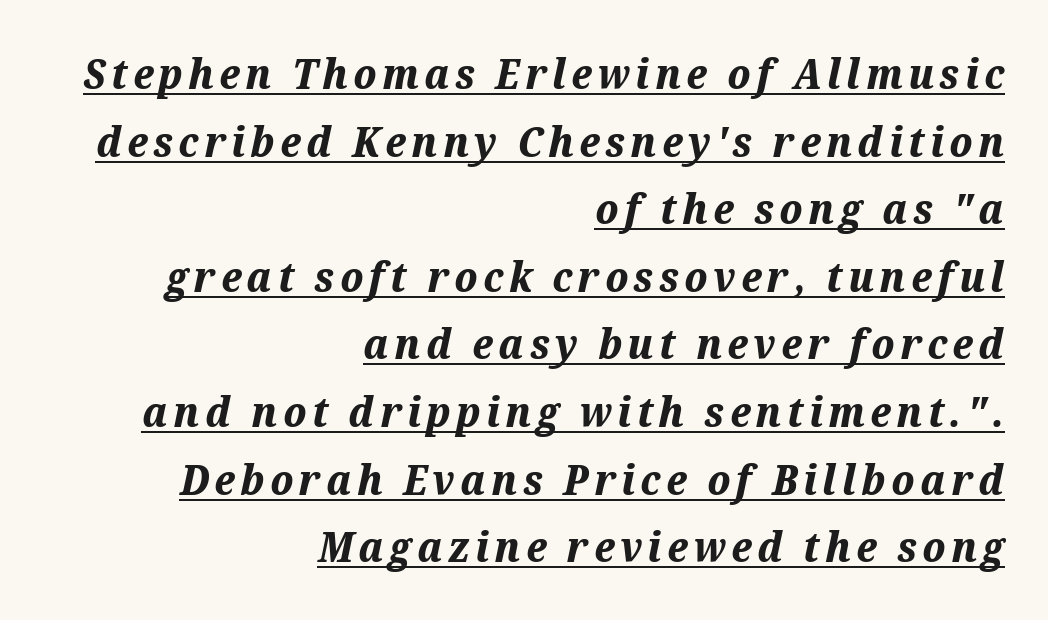
Q: Is the text bold? A: Yes.
Q: Is the text italic (slanted)? A: Yes, it leans right by about 12 degrees.
Q: Is the text underlined? A: Yes.
Q: How is the paragraph aligned? A: Right-aligned.
Q: Is the spacing between lines tight, normal or loose? A: Normal.
Q: Width (condensed, normal, or wide)? A: Normal.
Q: Stroke contrast? A: Medium.
Q: x-height? A: Medium.
Q: Monospaced? A: No.
